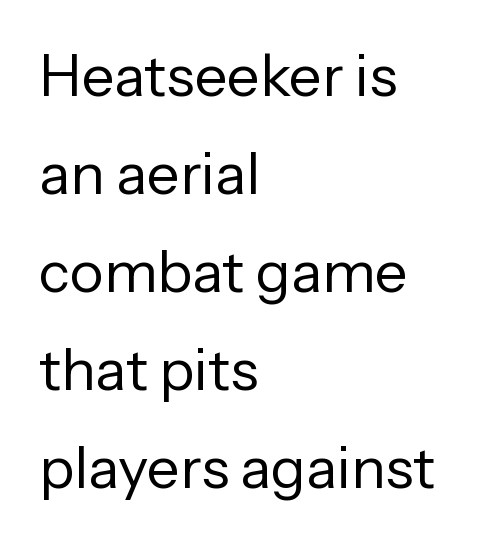
{"serif": "no", "italic": "no", "bold": "no", "weight": "regular", "width": "normal", "stroke_contrast": "low", "x_height": "medium", "monospaced": "no", "underline": "no", "align": "left", "line_spacing": "normal", "line_spacing_ratio": 1.69, "letter_spacing": "normal", "letter_spacing_em": 0.0, "glyph_px": 58}
